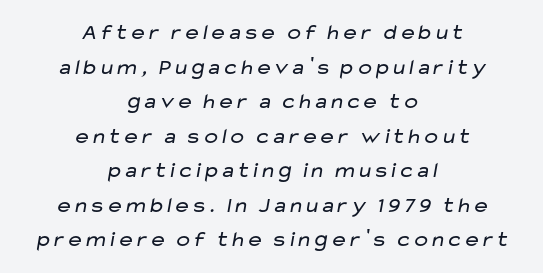
The letterforms sit shoulder to shoulder at normal distance. Stems here are at most as thick as an everyday book face. The vertical gap from one line to the next is medium. Lines of text with bare space underneath. Line starts and ends both wander, symmetrically.
